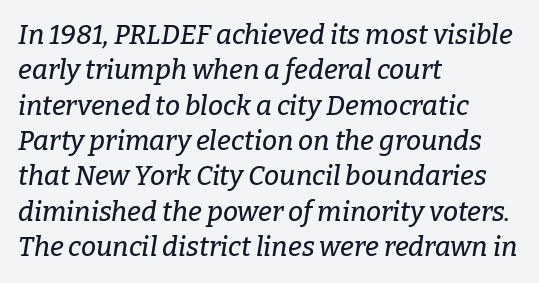
Which margin do the lines hug? The left one — the right edge is uneven. In terms of letterspacing, this is plain default setting. Descender tails drop into unmarked territory. This block has exactly the height ordinary leading produces. Slanted lettering throughout.
